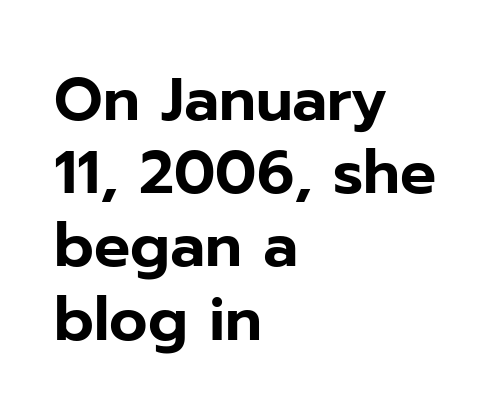
The image shows 60 px sans-serif type, upright; set left-aligned, line spacing 1.22x, normal letter spacing, not underlined; low stroke contrast and a medium x-height.
